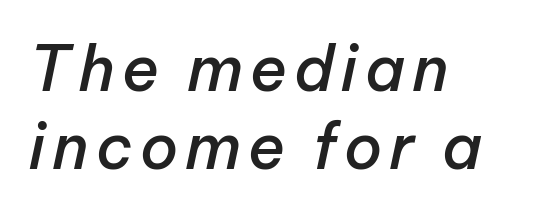
{"italic": "yes", "lean": "right", "slant_degrees": 12, "bold": "semi", "weight": "semibold", "width": "normal", "stroke_contrast": "low", "x_height": "medium", "monospaced": "no", "underline": "no", "align": "left", "line_spacing": "normal", "line_spacing_ratio": 1.26, "glyph_px": 62}
